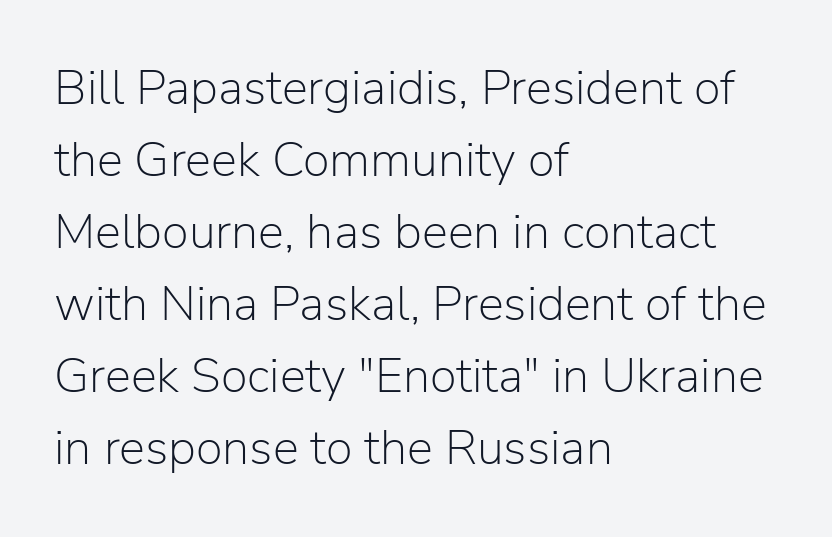
{"serif": "no", "italic": "no", "bold": "no", "weight": "light", "width": "normal", "stroke_contrast": "low", "x_height": "medium", "monospaced": "no", "underline": "no", "align": "left", "line_spacing": "normal", "line_spacing_ratio": 1.47, "letter_spacing": "normal", "letter_spacing_em": 0.0, "glyph_px": 49}
